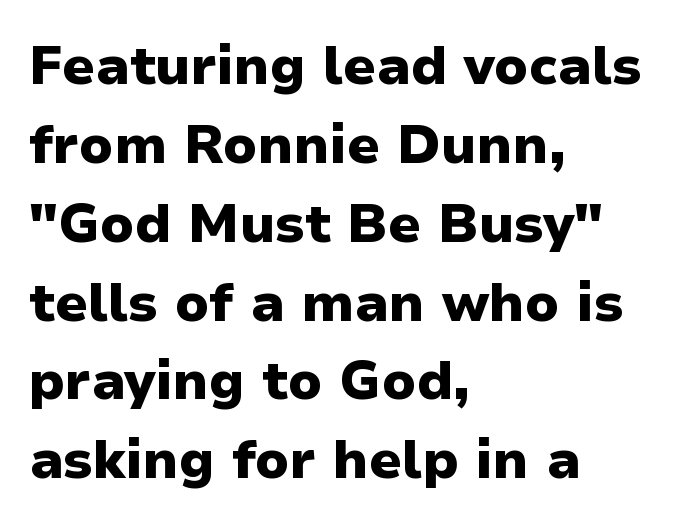
{"serif": "no", "italic": "no", "bold": "yes", "weight": "heavy", "width": "normal", "stroke_contrast": "low", "x_height": "medium", "monospaced": "no", "underline": "no", "align": "left", "line_spacing": "normal", "line_spacing_ratio": 1.46, "letter_spacing": "normal", "letter_spacing_em": 0.0, "glyph_px": 54}
